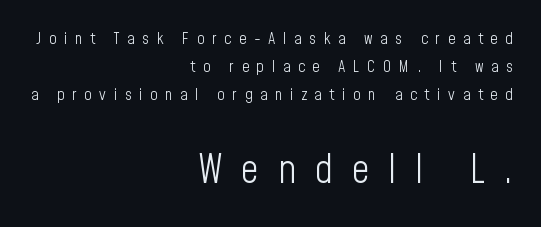
The lower block of text is set noticeably larger than the block above it. The passage is arranged like a letterhead date or caption credit — flush right. Substantial extra tracking has been applied to these lines. Stems and bowls with no extra thickness — not bold. The rendering uses natural spacing where letterforms have individual widths.
